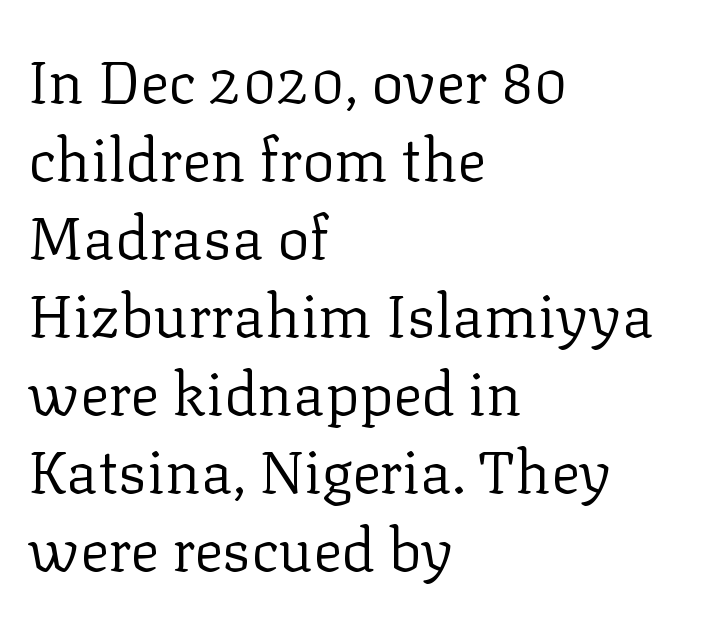
The image shows 60 px regular-weight serif type, upright; set left-aligned, normal line spacing (1.3x), normal letter spacing, not underlined; low stroke contrast and a medium x-height.
